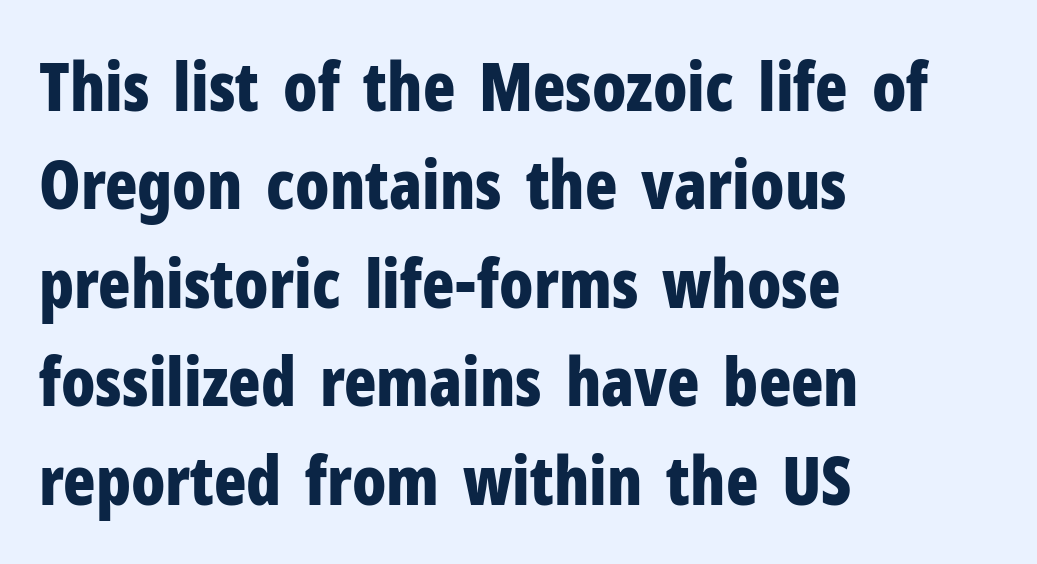
Heavy-handed strokes throughout: this text is bold. These lines stack with their left ends in a neat column. Every stem runs plumb, perpendicular to the baseline. Words float on clear page, feet unadorned. Proportional: the letters do not fall into vertical columns.
